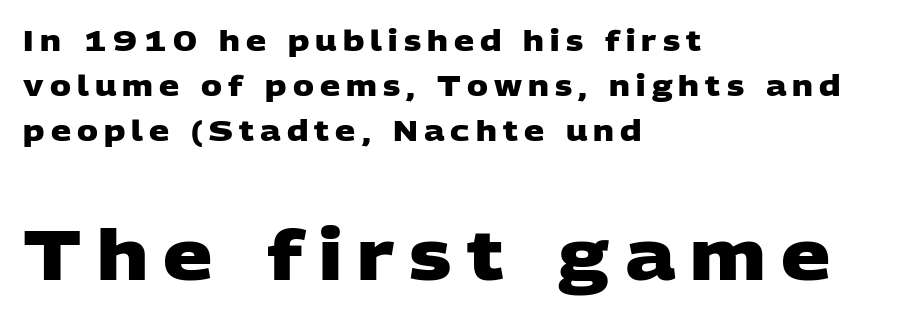
Honestly, there is no underline to notice here at all. A typesetter would call this proportional, since set widths differ per character. A typesetter would call this heavily tracked-out type. Layout note: lines flush left.
